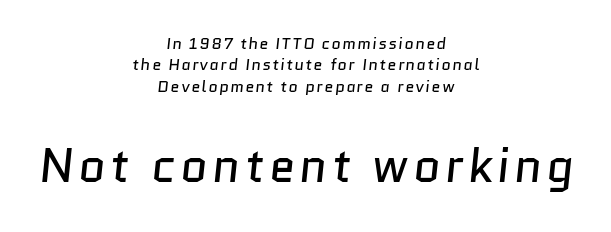
The image shows 47 px regular-weight sans-serif type; set centered, normal line spacing (1.33x), not underlined; the second (bottom) block is 2.94x larger; low stroke contrast and a medium x-height.
